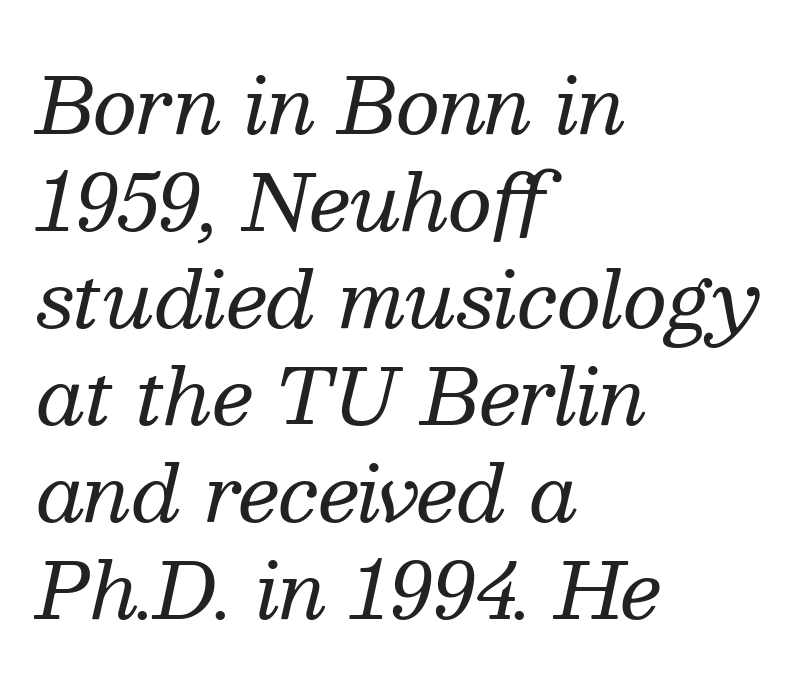
The letters advance in unequal steps, a hallmark of proportional type. Each letter's strokes conclude with small projecting serifs. Any mark beneath the type? The region is blank. Emphasis-style slanted type is in use.
